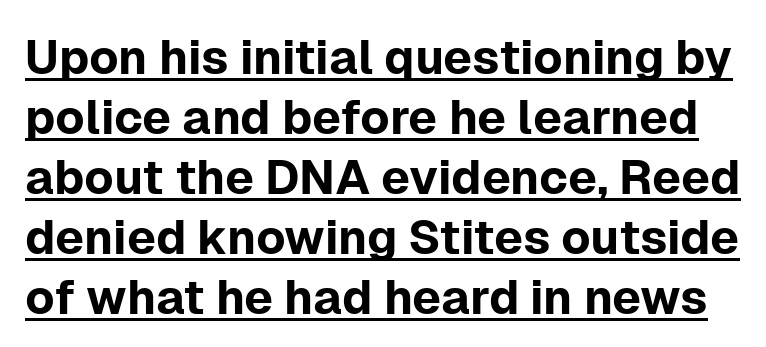
The image shows 48 px sans-serif type, upright; set normal line spacing (1.25x), normal letter spacing, underlined; low stroke contrast and a medium x-height.
